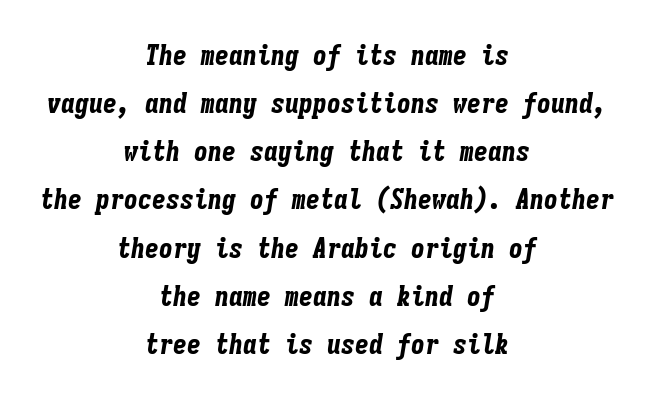
Unmarked baselines from the first word to the last. The rendering uses typewriter-style spacing with identical character cells. Tracking here is standard; glyphs follow each other at the usual distance. Thick stems and heavy bowls — unmistakably bold. When letters slant like this, we call the style italic. Both edges are ragged and mirror each other, which tells us the setting is centered.
